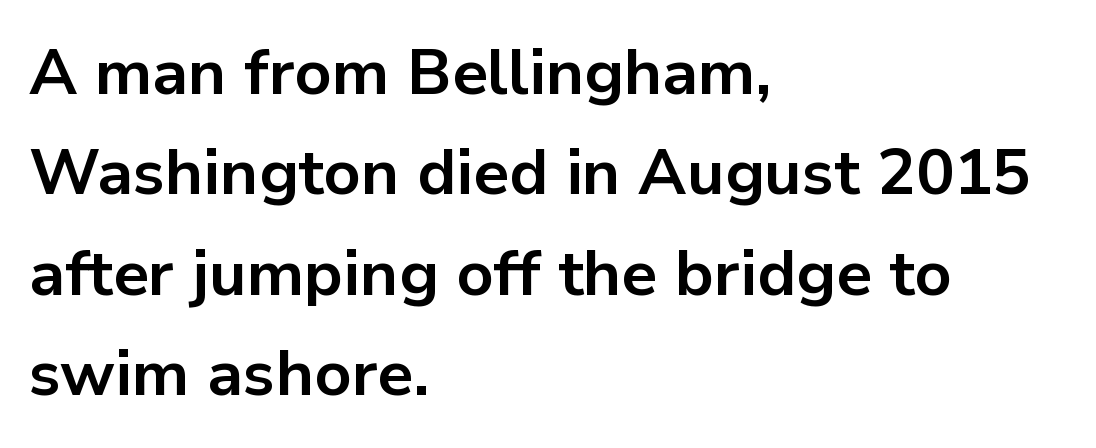
{"serif": "no", "italic": "no", "bold": "yes", "weight": "bold", "width": "normal", "stroke_contrast": "low", "x_height": "medium", "monospaced": "no", "underline": "no", "align": "left", "line_spacing": "normal", "line_spacing_ratio": 1.57, "letter_spacing": "normal", "letter_spacing_em": 0.0, "glyph_px": 64}
